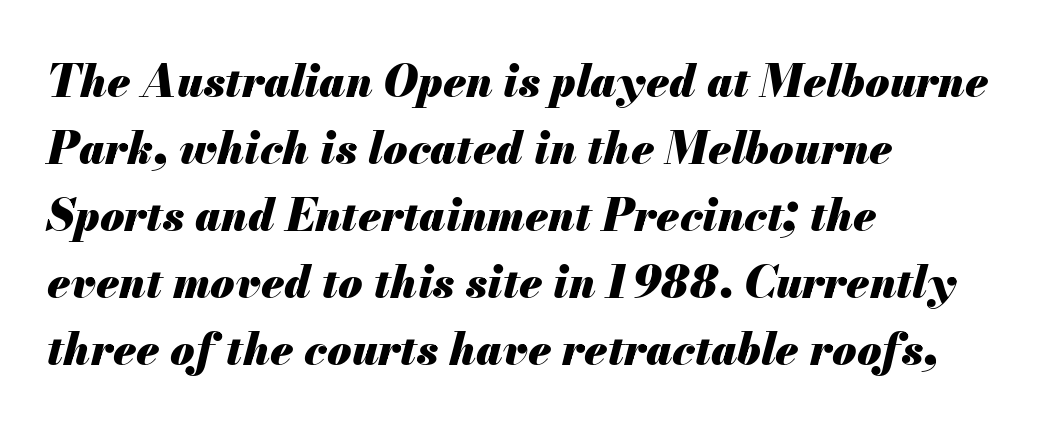
{"italic": "yes", "lean": "right", "slant_degrees": 13, "bold": "yes", "weight": "heavy", "width": "normal", "stroke_contrast": "medium", "x_height": "small", "monospaced": "no", "underline": "no", "align": "left", "line_spacing": "normal", "line_spacing_ratio": 1.52, "letter_spacing": "normal", "letter_spacing_em": 0.0, "glyph_px": 44}
